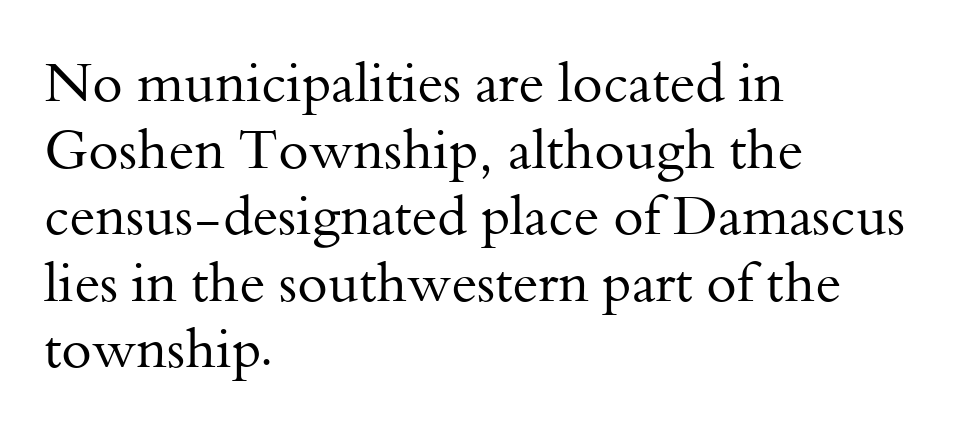
Q: Is the text bold? A: No.
Q: Is the text italic (slanted)? A: No, it is upright.
Q: Is the typeface a serif or a sans-serif typeface? A: Serif.
Q: Is the text underlined? A: No.
Q: How is the paragraph aligned? A: Left-aligned.
Q: Is the spacing between letters normal or unusually wide? A: Normal.
Q: Width (condensed, normal, or wide)? A: Normal.
Q: Stroke contrast? A: Medium.
Q: x-height? A: Small.
Q: Monospaced? A: No.
